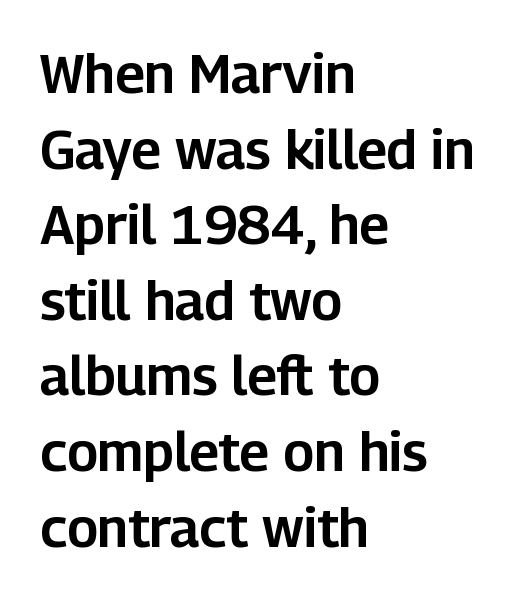
A classic flush-left, rag-right setting is used for this passage. The rendering uses natural spacing where letterforms have individual widths. Each word holds together tightly as a unit, with standard inter-letter gaps. Upright lettering throughout. Descenders are the only things crossing below the line. Baseline-to-baseline distance is the conventional proportion of letter height.
